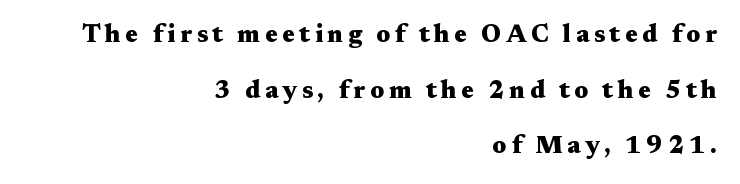
Vertical strokes here are truly vertical. You could fit nearly another row in the gap between these rows. The specimen omits any rule beneath the text block's lines. Short and long lines alike share a common ending point at right. The rendering uses a bold face; every stroke is thick and dark.
